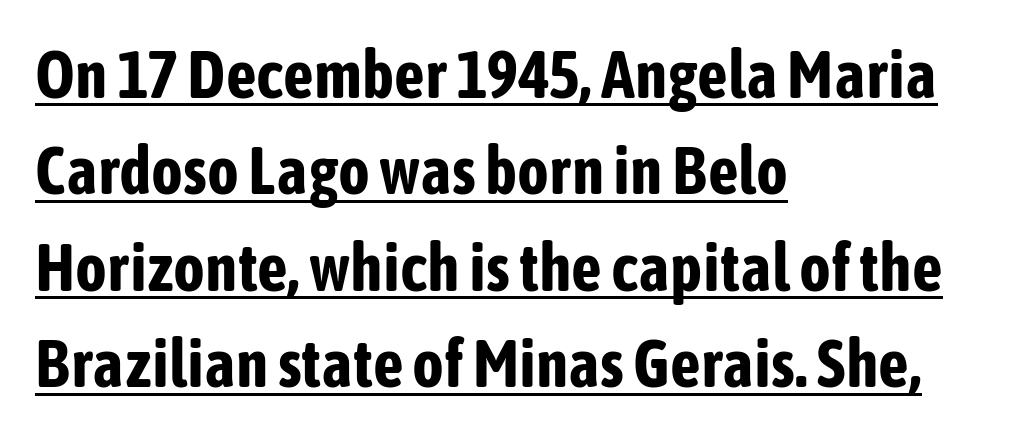
{"serif": "no", "italic": "no", "bold": "yes", "weight": "bold", "width": "condensed", "stroke_contrast": "low", "x_height": "medium", "monospaced": "no", "underline": "yes", "align": "left", "line_spacing": "normal", "line_spacing_ratio": 1.44, "letter_spacing": "normal", "letter_spacing_em": 0.0, "glyph_px": 67}
